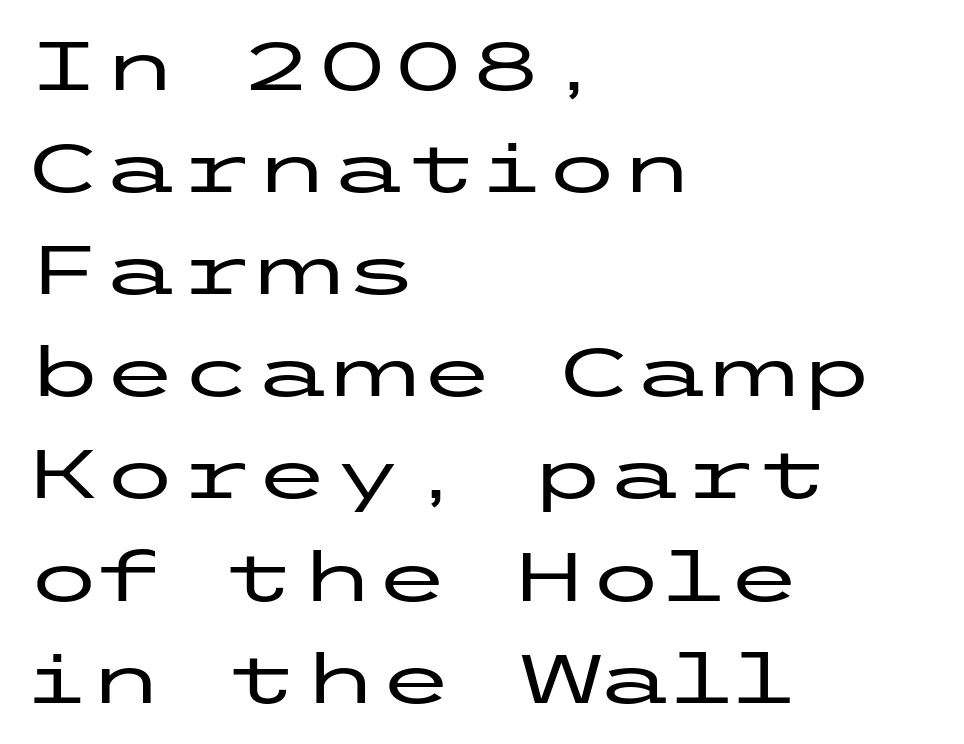
Observe the absence of serifs on each vertical stroke in this sample. Notice how the passage keeps a crisp vertical edge on the left only. The block of text has a typical density, with ordinary space between rows. In terms of posture, this sample is upright. Does extra space separate the letters? No, they use regular spacing. A bare baseline throughout the passage.
